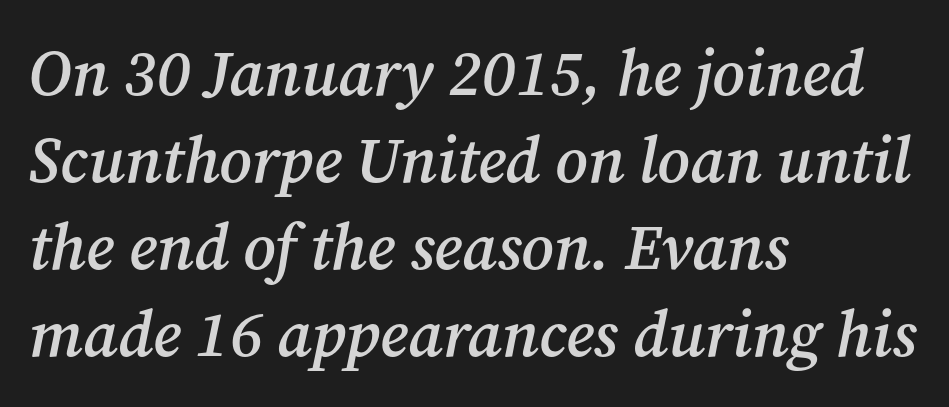
The image shows 64 px semibold serif type, italic (leaning right); set left-aligned, normal line spacing (1.36x), normal letter spacing, not underlined; medium stroke contrast and a medium x-height.
